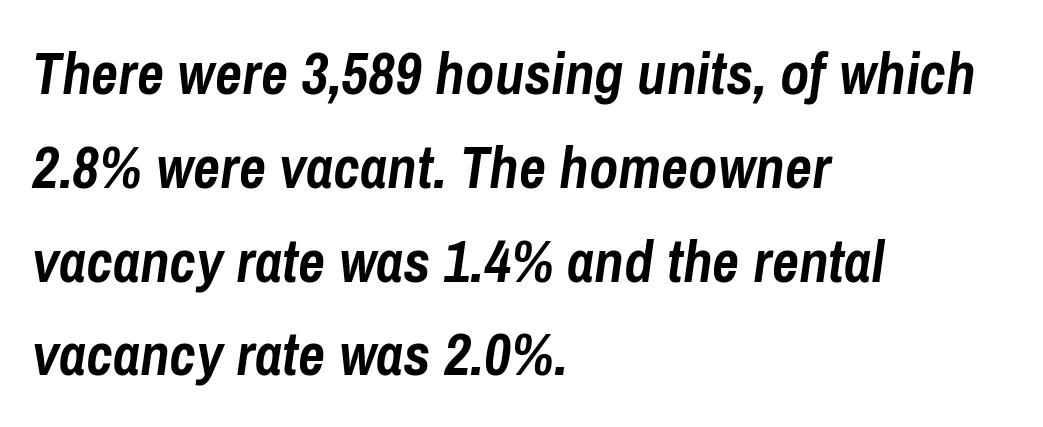
Glyph-to-glyph distance matches everyday printed text. If you drew a line through each stem, it would be angled. Letters rest on an invisible, unmarked baseline. The sample has been set heavy, in full bold.
